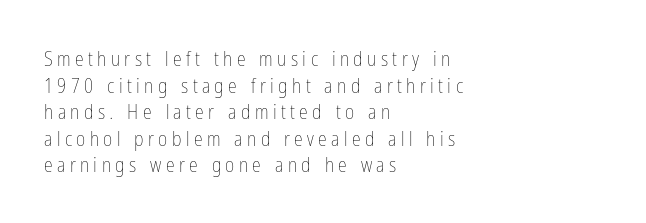
How would I describe the line gaps? Plain and ordinary. Stems here are at most as thick as an everyday book face. Short and long lines alike share a common starting point at left. The tracking jumps out immediately: characters are airy and widely separated. Unlike italic type, these characters show no tilt at all. This rendering features lettering with no underline.
